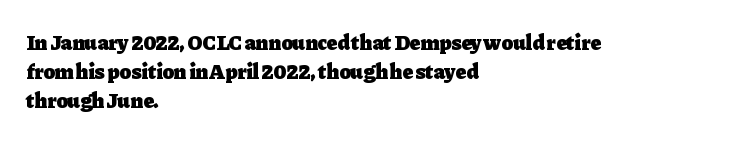
The image shows 21 px bold type, upright; set left-aligned, normal line spacing (1.37x), normal letter spacing, not underlined.
